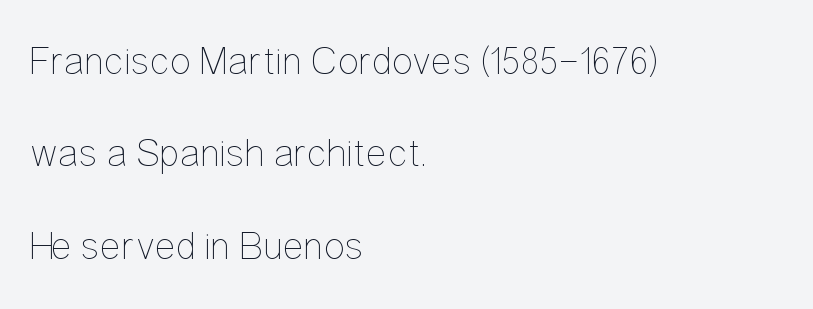
Q: Is the text bold? A: No.
Q: Is the text italic (slanted)? A: No, it is upright.
Q: Is the text underlined? A: No.
Q: How is the paragraph aligned? A: Left-aligned.
Q: Is the spacing between letters normal or unusually wide? A: Normal.
Q: Is the spacing between lines tight, normal or loose? A: Loose.
Q: Width (condensed, normal, or wide)? A: Condensed.
Q: Stroke contrast? A: Low.
Q: x-height? A: Medium.
Q: Monospaced? A: No.
